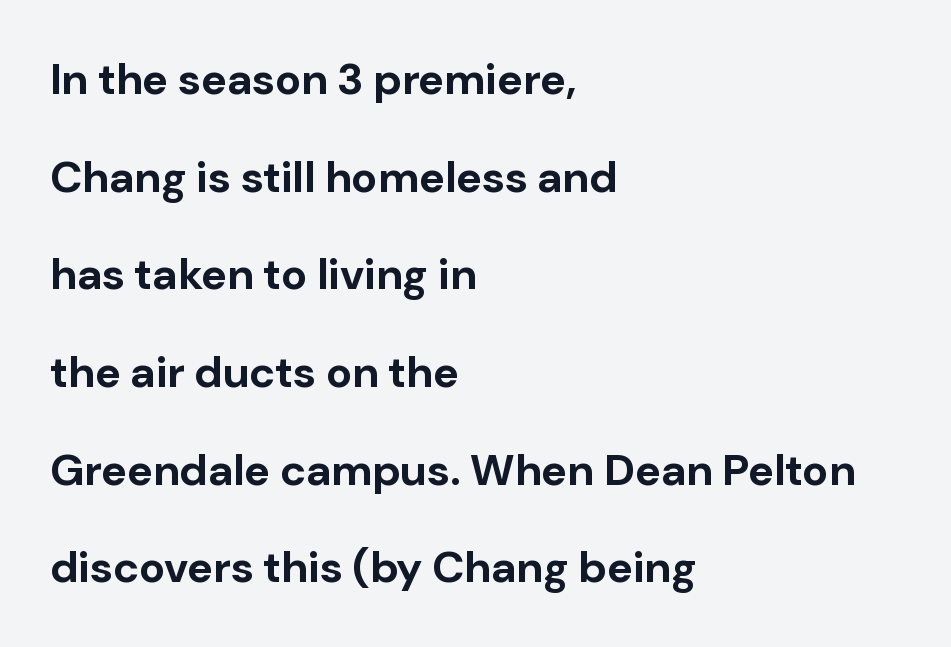
{"serif": "no", "italic": "no", "bold": "yes", "weight": "bold", "width": "normal", "stroke_contrast": "low", "x_height": "medium", "monospaced": "no", "underline": "no", "align": "left", "line_spacing": "loose", "line_spacing_ratio": 2.22, "letter_spacing": "normal", "letter_spacing_em": 0.0, "glyph_px": 44}
